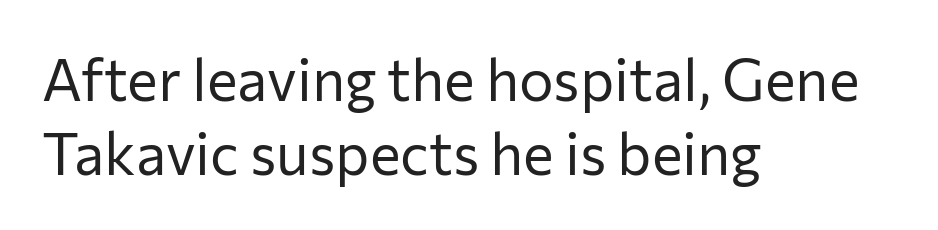
Q: Is the text bold? A: No.
Q: Is the text italic (slanted)? A: No, it is upright.
Q: Is the typeface a serif or a sans-serif typeface? A: Sans-serif.
Q: Is the text underlined? A: No.
Q: How is the paragraph aligned? A: Left-aligned.
Q: Is the spacing between letters normal or unusually wide? A: Normal.
Q: Is the spacing between lines tight, normal or loose? A: Normal.
Q: Width (condensed, normal, or wide)? A: Normal.
Q: Stroke contrast? A: Low.
Q: x-height? A: Medium.
Q: Monospaced? A: No.
